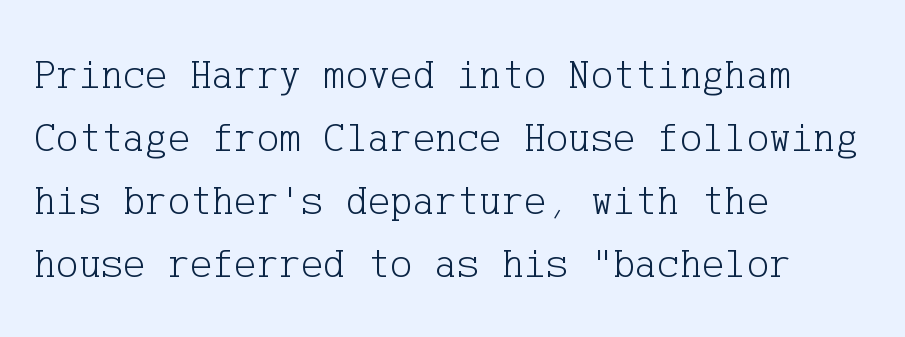
The letters stand upright; this is a roman face. The lines sit at an ordinary, default distance from one another. The paragraph shown leans on its left margin. Is the type heavy? It reads as light-to-regular instead. The string is rendered with underlining switched off.
